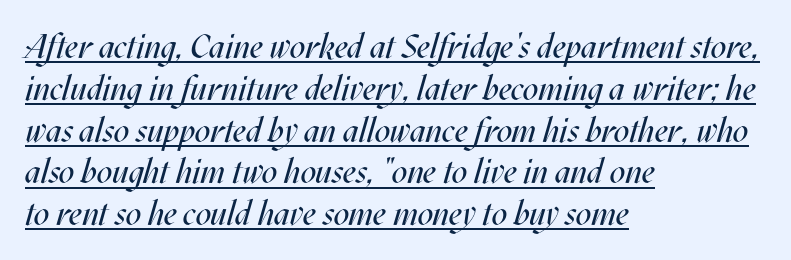
The image shows 34 px regular-weight, condensed type, italic (leaning right); set left-aligned, line spacing 1.23x, normal letter spacing, underlined; medium stroke contrast and a large x-height.
